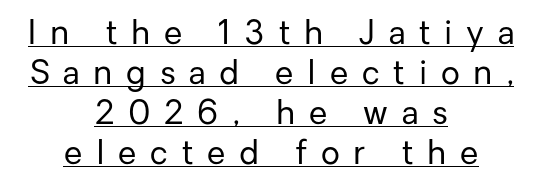
The image shows 33 px regular-weight sans-serif type, upright; set centered, line spacing 1.21x, unusually wide letter spacing (+0.42 em), underlined; low stroke contrast and a medium x-height.
